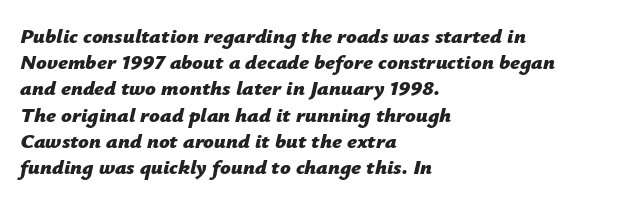
Q: Is the text bold? A: Yes.
Q: Is the text italic (slanted)? A: Yes, it leans right by about 12 degrees.
Q: Is the text underlined? A: No.
Q: How is the paragraph aligned? A: Left-aligned.
Q: Is the spacing between letters normal or unusually wide? A: Normal.
Q: Is the spacing between lines tight, normal or loose? A: Normal.
